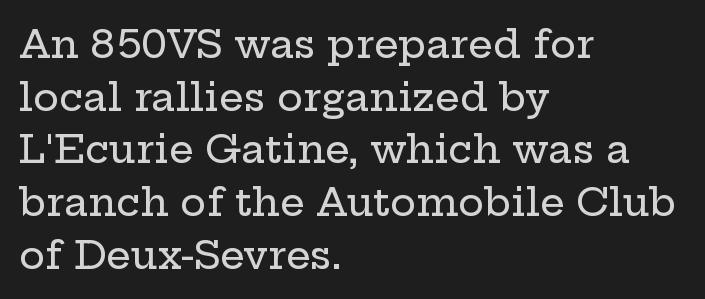
{"serif": "yes", "italic": "no", "width": "wide", "stroke_contrast": "low", "x_height": "medium", "monospaced": "no", "underline": "no", "align": "left", "line_spacing": "normal", "line_spacing_ratio": 1.35, "letter_spacing": "normal", "letter_spacing_em": 0.0, "glyph_px": 39}
